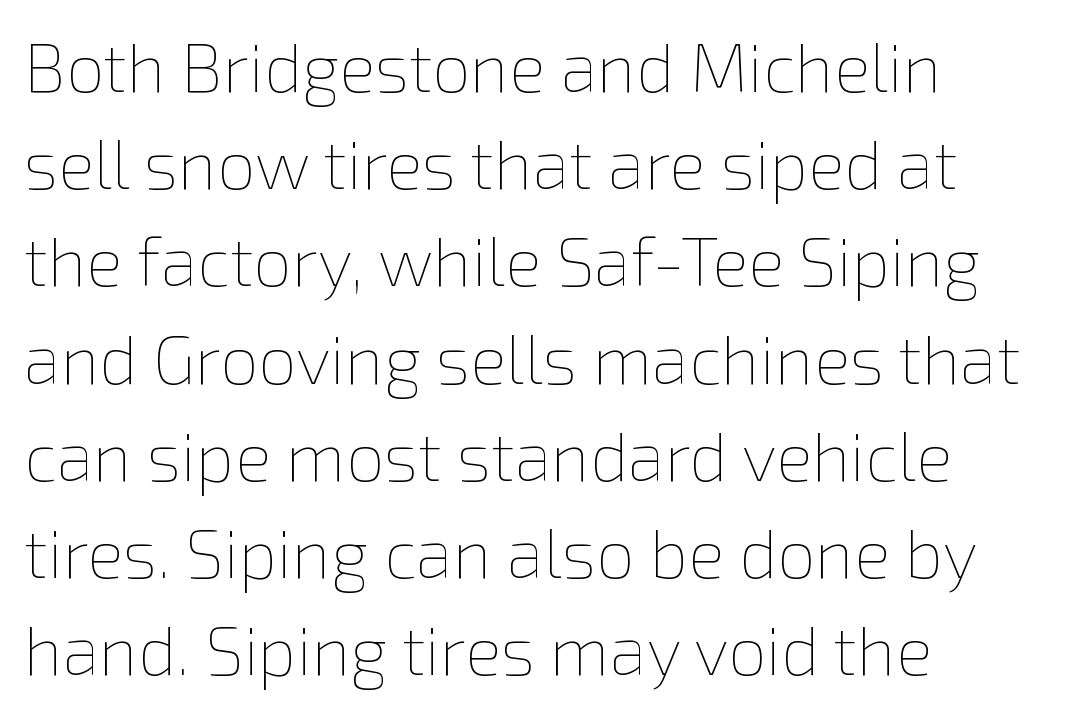
The image shows 68 px thin type, upright; set left-aligned, normal line spacing (1.43x), normal letter spacing, not underlined; low stroke contrast and a medium x-height.
